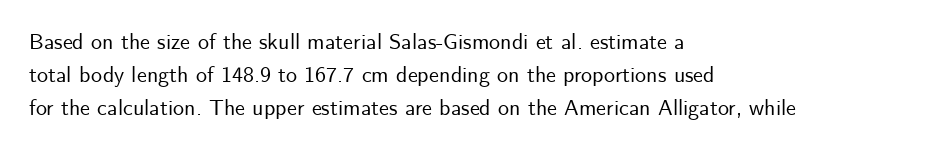
A clean baseline with only descenders dipping below it. Standard letterfit; no display-style spreading of the glyphs. Notice how descenders clear the ascenders below comfortably — that's standard leading. It's the straight-up-and-down kind of type. Does the copy run flush right? No — it runs flush left.
